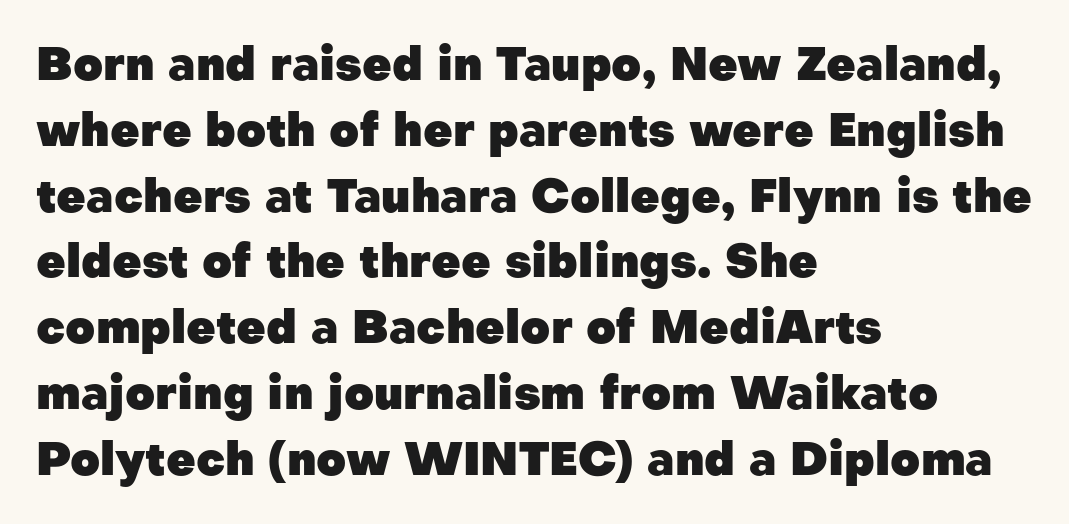
Q: Is the text bold? A: Yes.
Q: Is the text italic (slanted)? A: No, it is upright.
Q: Is the typeface a serif or a sans-serif typeface? A: Sans-serif.
Q: Is the text underlined? A: No.
Q: How is the paragraph aligned? A: Left-aligned.
Q: Is the spacing between letters normal or unusually wide? A: Normal.
Q: Is the spacing between lines tight, normal or loose? A: Normal.
Q: Width (condensed, normal, or wide)? A: Normal.
Q: Stroke contrast? A: Low.
Q: x-height? A: Medium.
Q: Monospaced? A: No.
